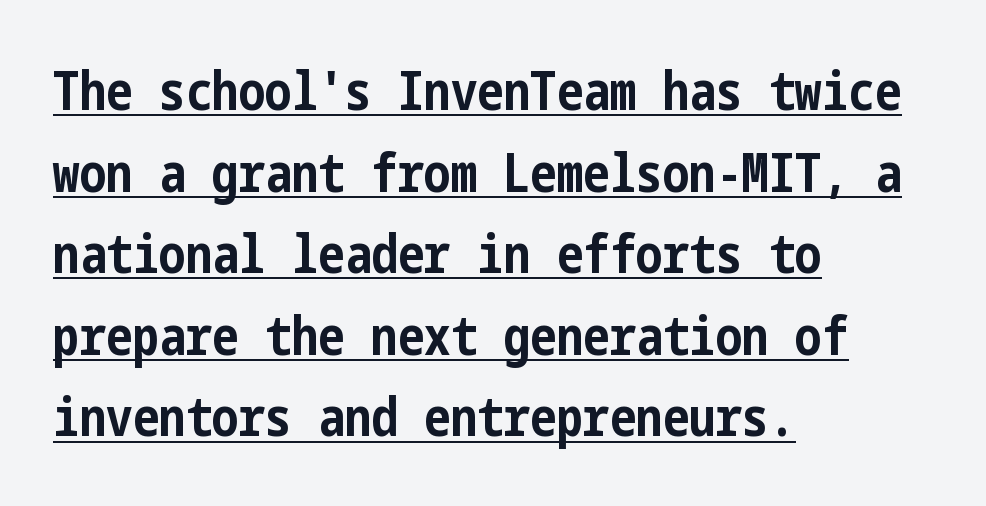
Q: Is the text bold? A: Yes.
Q: Is the text italic (slanted)? A: No, it is upright.
Q: Is the typeface a serif or a sans-serif typeface? A: Sans-serif.
Q: Is the text underlined? A: Yes.
Q: How is the paragraph aligned? A: Left-aligned.
Q: Is the spacing between letters normal or unusually wide? A: Normal.
Q: Is the spacing between lines tight, normal or loose? A: Normal.
Q: Width (condensed, normal, or wide)? A: Condensed.
Q: Stroke contrast? A: Low.
Q: x-height? A: Medium.
